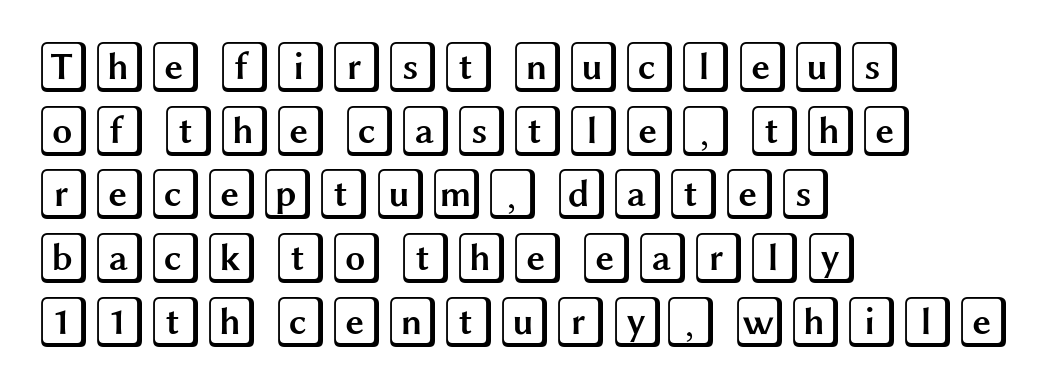
Q: Is the text italic (slanted)? A: No, it is upright.
Q: Is the text underlined? A: No.
Q: How is the paragraph aligned? A: Left-aligned.
Q: Is the spacing between letters normal or unusually wide? A: Normal.
Q: Is the spacing between lines tight, normal or loose? A: Normal.
Q: Width (condensed, normal, or wide)? A: Wide.
Q: x-height? A: Large.
